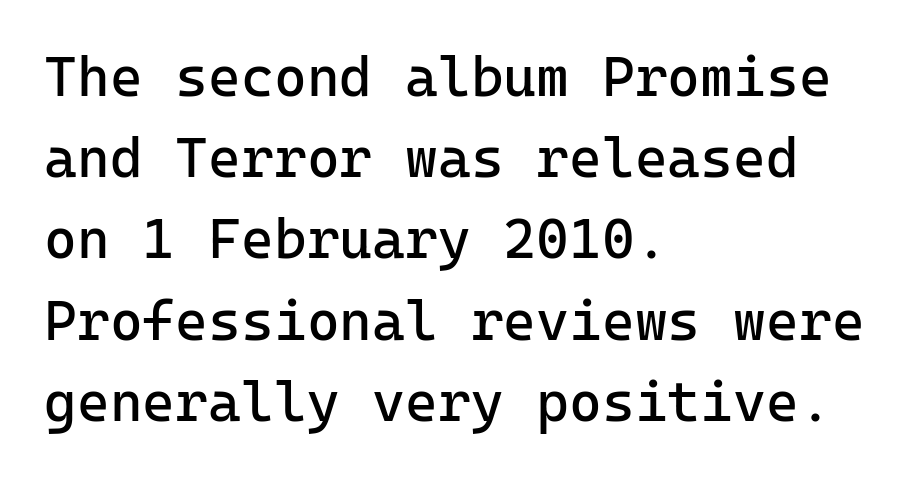
The image shows 56 px regular-weight sans-serif type, upright, monospaced; set left-aligned, normal line spacing (1.45x), normal letter spacing, not underlined; low stroke contrast and a medium x-height.
